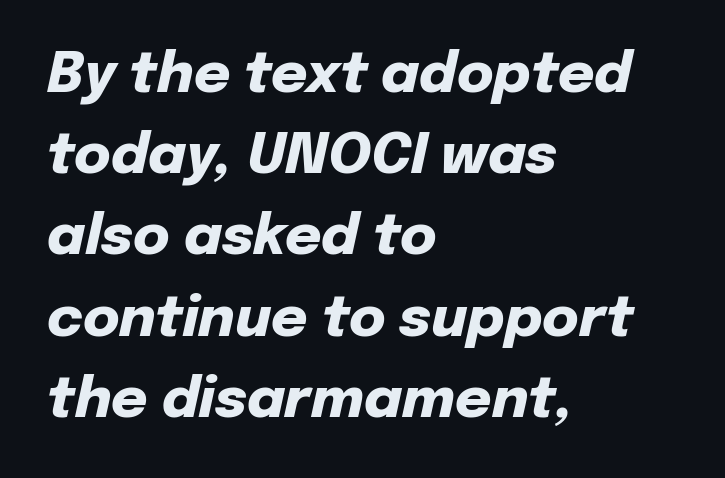
All the whitespace from short lines collects on the right. Between one letter and the next there's only the usual sliver of space. There's an unmistakable incline to the writing here. This sample keeps an unexceptional amount of space between lines. You could not count columns in this text — the font is proportionally spaced.
